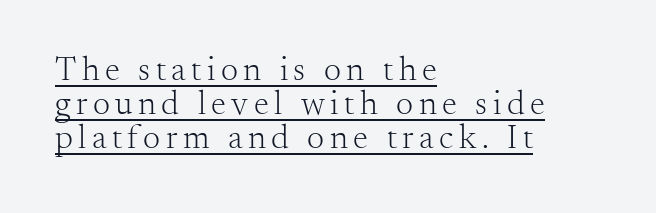
The image shows 34 px light serif type, upright; set left-aligned, tight line spacing (1.0x), underlined; medium stroke contrast and a small x-height.
